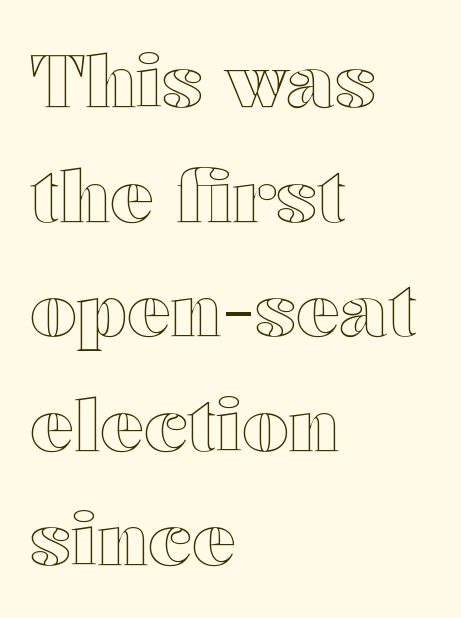
{"italic": "no", "width": "wide", "x_height": "medium", "monospaced": "no", "underline": "no", "align": "left", "line_spacing": "normal", "line_spacing_ratio": 1.57, "letter_spacing": "normal", "letter_spacing_em": 0.0, "glyph_px": 73}
